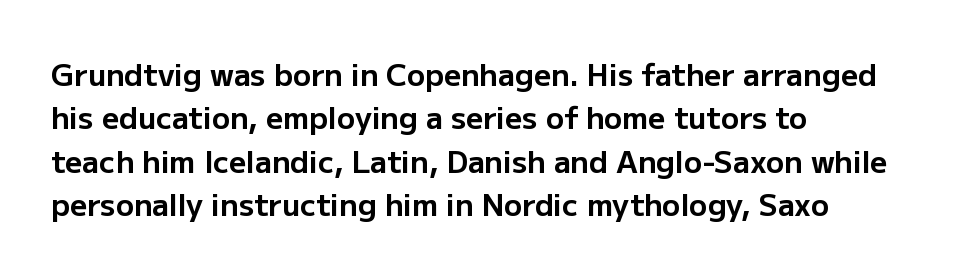
The image shows 30 px bold sans-serif type, upright; set left-aligned, normal line spacing (1.45x), normal letter spacing, not underlined; low stroke contrast and a medium x-height.
